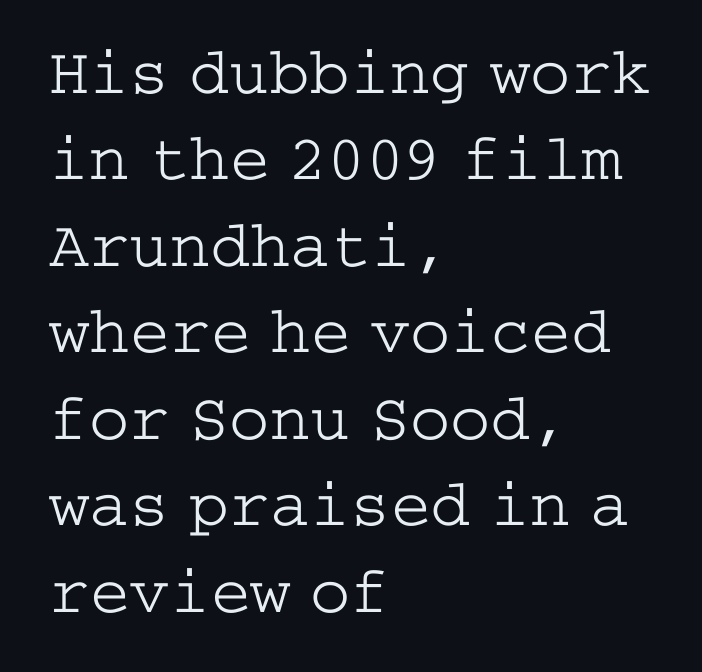
Students, observe: this is what conventionally led text looks like. Weight: not bold — regular or lighter. Type without underlining. A typesetter would call this zero additional tracking. Reading down the block, your eye returns to a fixed left position each line. Small tapered or slab feet sit at the stroke ends, so this counts as serif.
